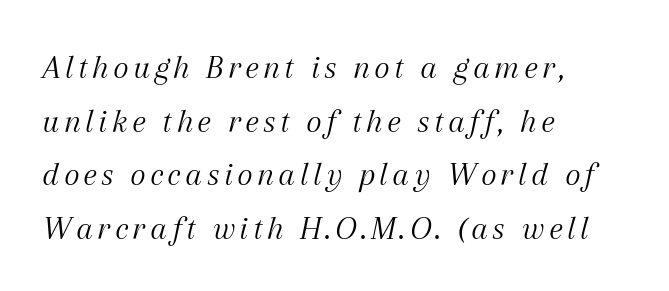
{"serif": "yes", "italic": "yes", "lean": "right", "slant_degrees": 12, "bold": "no", "weight": "light", "width": "normal", "stroke_contrast": "medium", "x_height": "medium", "monospaced": "no", "underline": "no", "align": "left", "line_spacing": "normal", "line_spacing_ratio": 1.58, "glyph_px": 34}
